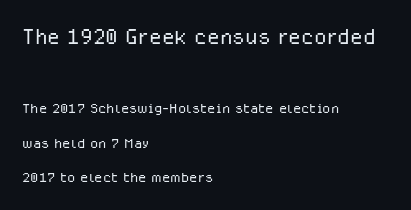
Q: Is the text bold? A: No.
Q: Is the text italic (slanted)? A: No, it is upright.
Q: Is the typeface a serif or a sans-serif typeface? A: Sans-serif.
Q: Is the text underlined? A: No.
Q: How is the paragraph aligned? A: Left-aligned.
Q: Is the spacing between letters normal or unusually wide? A: Normal.
Q: Which block of text is set in a larger size, the first (top) or the second (bottom)? A: The first (top) one.
Q: Width (condensed, normal, or wide)? A: Normal.
Q: Stroke contrast? A: Low.
Q: x-height? A: Medium.
Q: Monospaced? A: No.
